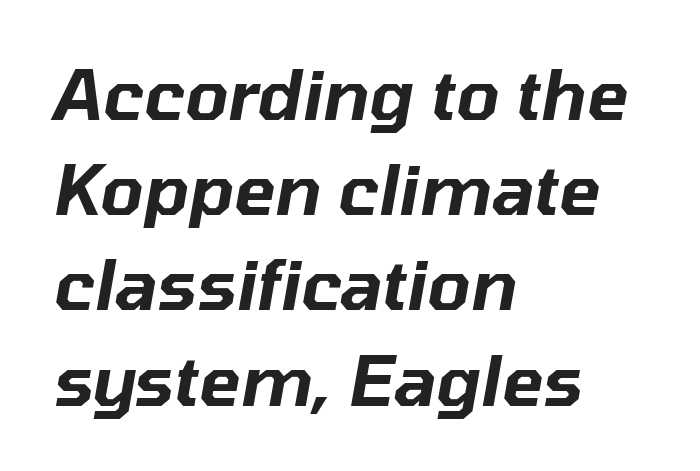
Check under the words: just untouched page. This sample has the flowing, uneven cadence of proportional lettering. These lines keep a tight, regular rhythm from letter to letter. An italicized treatment has been applied to the whole sample.
